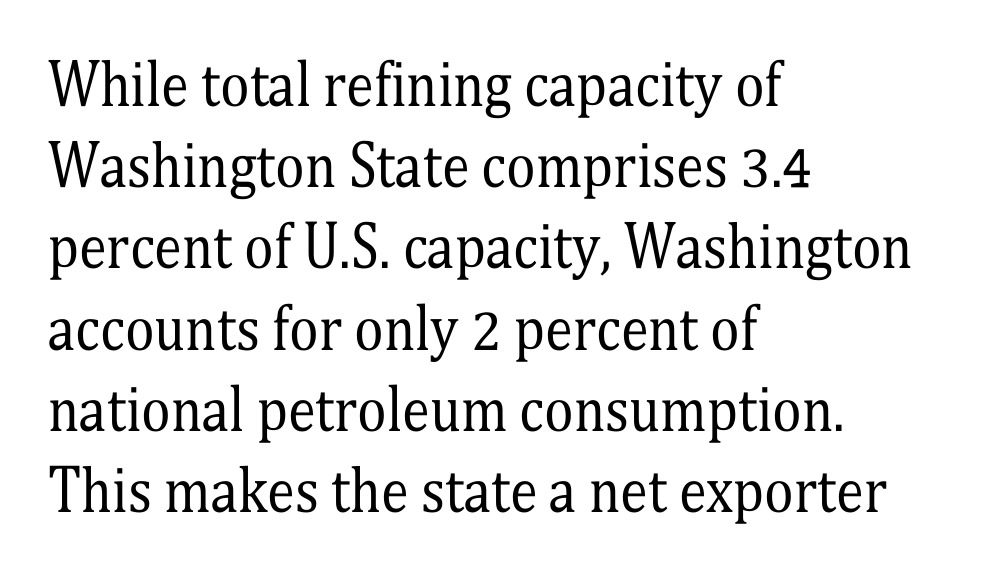
{"serif": "yes", "italic": "no", "bold": "no", "weight": "regular", "width": "condensed", "stroke_contrast": "medium", "x_height": "medium", "monospaced": "no", "underline": "no", "align": "left", "line_spacing": "normal", "line_spacing_ratio": 1.45, "letter_spacing": "normal", "letter_spacing_em": 0.0, "glyph_px": 56}
